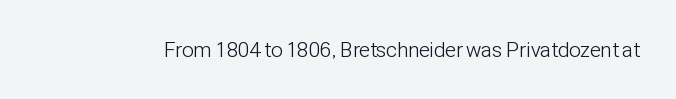
The image shows 21 px text type, upright; set normal letter spacing, not underlined.
